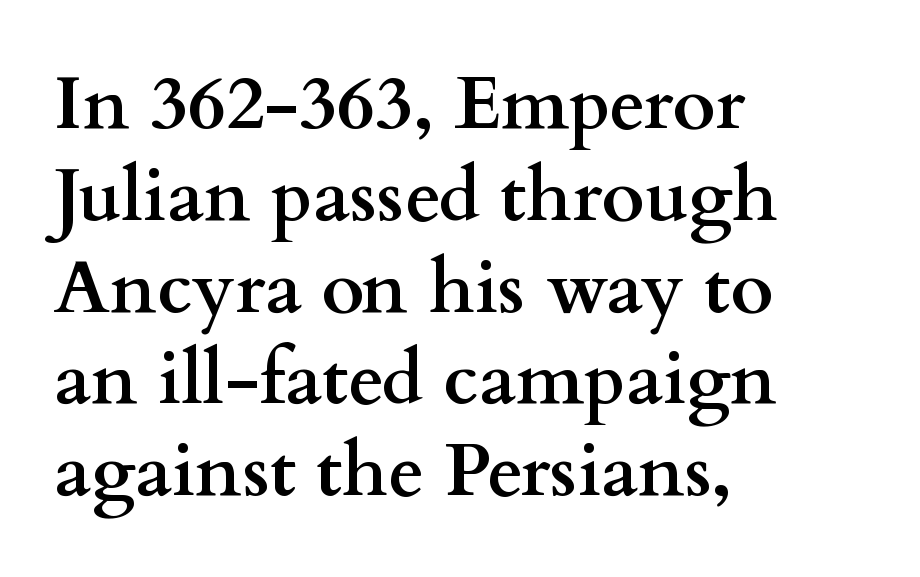
Q: Is the text bold? A: Yes.
Q: Is the text italic (slanted)? A: No, it is upright.
Q: Is the typeface a serif or a sans-serif typeface? A: Serif.
Q: Is the text underlined? A: No.
Q: How is the paragraph aligned? A: Left-aligned.
Q: Is the spacing between letters normal or unusually wide? A: Normal.
Q: Width (condensed, normal, or wide)? A: Wide.
Q: Stroke contrast? A: Medium.
Q: x-height? A: Small.
Q: Monospaced? A: No.
